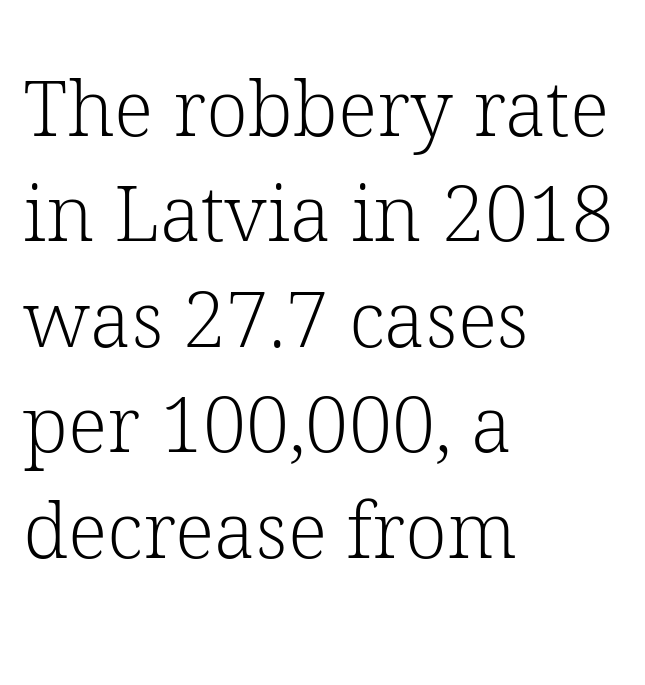
The image shows 77 px light serif type, upright; set left-aligned, normal line spacing (1.37x), normal letter spacing, not underlined; low stroke contrast and a medium x-height.
